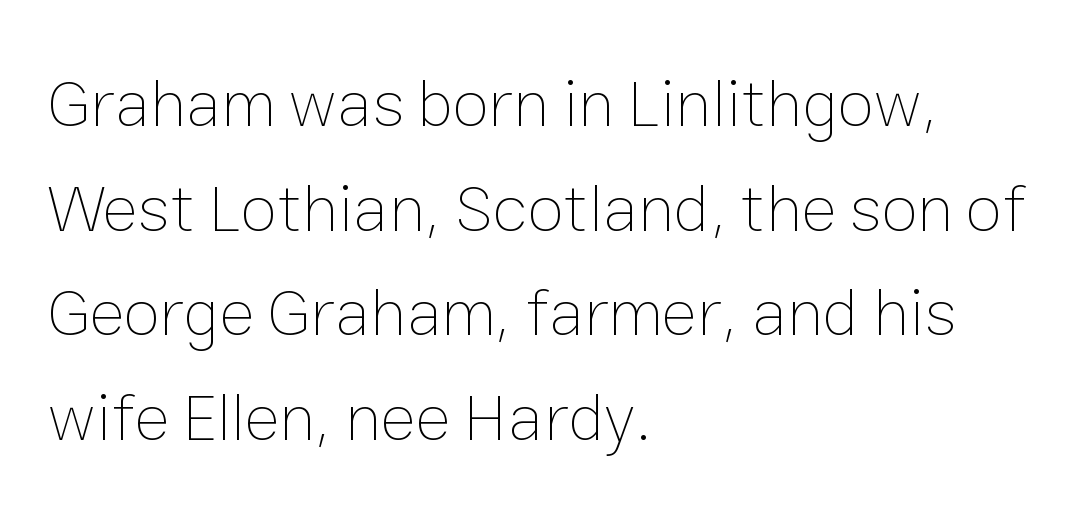
{"italic": "no", "bold": "no", "weight": "thin", "width": "normal", "stroke_contrast": "low", "x_height": "medium", "monospaced": "no", "underline": "no", "align": "left", "line_spacing": "normal", "line_spacing_ratio": 1.56, "letter_spacing": "normal", "letter_spacing_em": 0.0, "glyph_px": 67}
